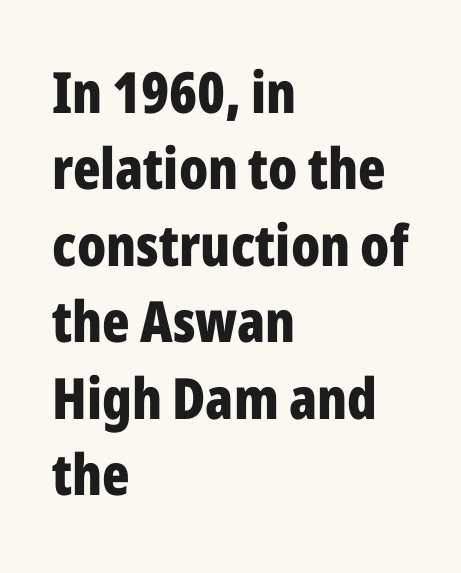
Strokes here are thick enough to call this a true bold. The passage shown is typeset with a sans-serif family. Rendered with straight, roman letterforms. Notice how descenders clear the ascenders below comfortably — that's standard leading. The rendering uses natural spacing where letterforms have individual widths. Underlining? Definitely not there.
